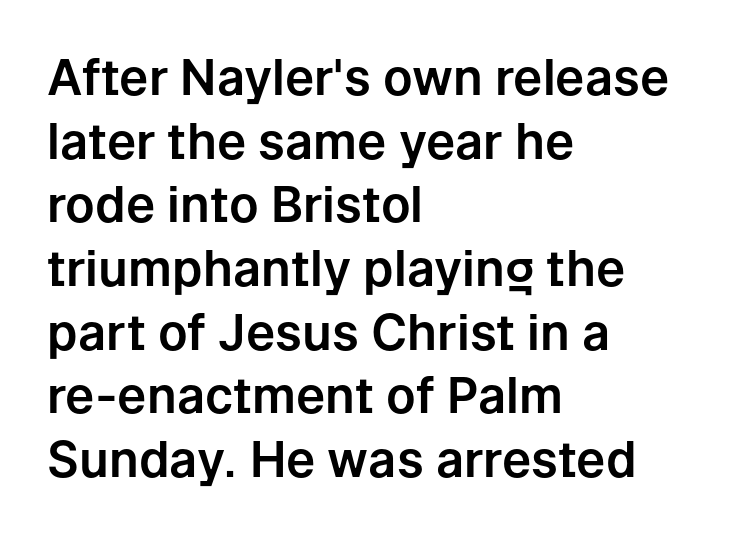
{"serif": "no", "italic": "no", "width": "normal", "stroke_contrast": "low", "x_height": "medium", "monospaced": "no", "underline": "no", "align": "left", "line_spacing": "normal", "line_spacing_ratio": 1.3, "letter_spacing": "normal", "letter_spacing_em": 0.0, "glyph_px": 49}
